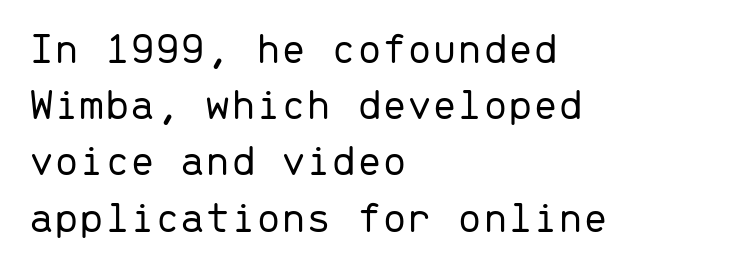
Q: Is the text bold? A: No.
Q: Is the text italic (slanted)? A: No, it is upright.
Q: Is the typeface a serif or a sans-serif typeface? A: Sans-serif.
Q: Is the text underlined? A: No.
Q: How is the paragraph aligned? A: Left-aligned.
Q: Is the spacing between letters normal or unusually wide? A: Normal.
Q: Is the spacing between lines tight, normal or loose? A: Normal.
Q: Width (condensed, normal, or wide)? A: Normal.
Q: Stroke contrast? A: Low.
Q: x-height? A: Medium.
Q: Monospaced? A: Yes.
